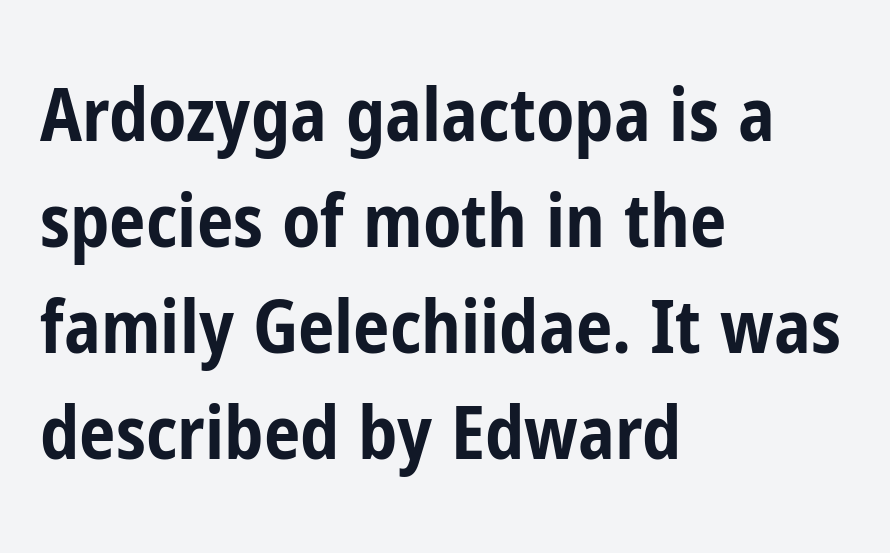
The image shows 73 px bold, condensed sans-serif type, upright; set left-aligned, normal line spacing (1.45x), normal letter spacing, not underlined; low stroke contrast and a medium x-height.
